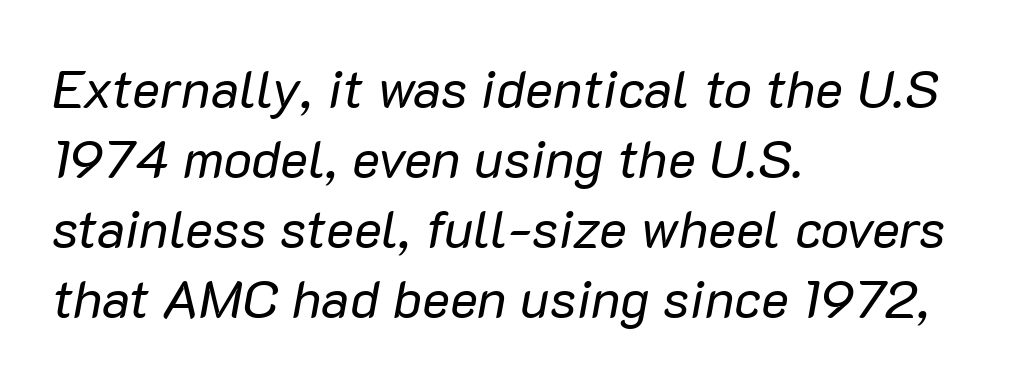
This sample keeps an unexceptional amount of space between lines. Tracking value appears to be zero — textbook default spacing. Layout note: lines flush left. The axis of the letterforms is tilted away from vertical. Vertical stems look standard width or narrower in stroke. The gap between lines stays unmarked.
